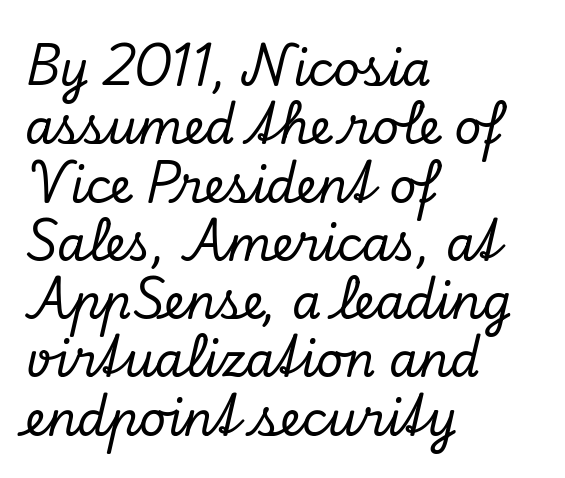
Q: Is the text italic (slanted)? A: Yes, it leans right by about 13 degrees.
Q: Is the typeface a serif or a sans-serif typeface? A: Serif.
Q: Is the text underlined? A: No.
Q: How is the paragraph aligned? A: Left-aligned.
Q: Is the spacing between letters normal or unusually wide? A: Normal.
Q: Width (condensed, normal, or wide)? A: Normal.
Q: Stroke contrast? A: Low.
Q: x-height? A: Small.
Q: Monospaced? A: No.
